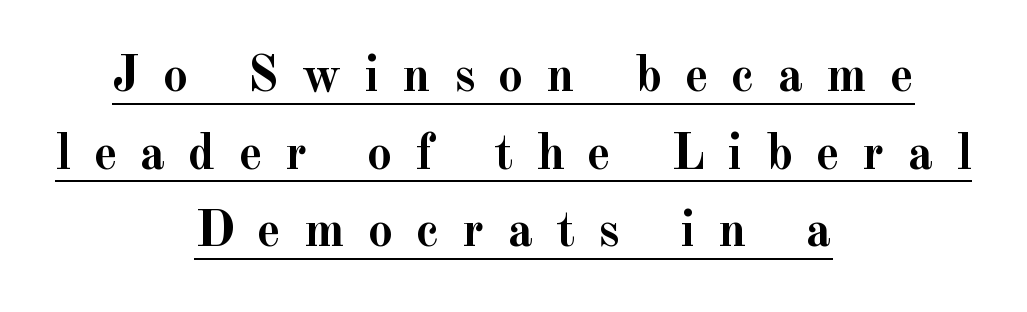
The image shows 51 px semibold serif type, upright; set centered, normal line spacing (1.52x), unusually wide letter spacing (+0.44 em), underlined; a small x-height.
